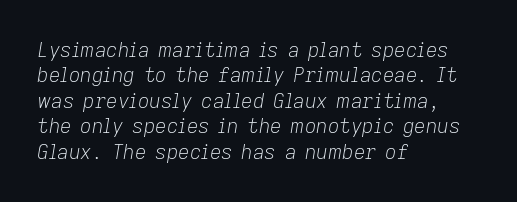
This sample uses plain, unmodified letter spacing. The text block is weighted toward the left margin, trailing off unevenly rightward. Anything drawn beneath the words? Only blank space. The vertical gap from one line to the next is medium. The typography opts for an oblique posture over an upright one.
